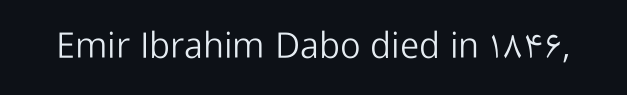
Q: Is the text bold? A: No.
Q: Is the text italic (slanted)? A: No, it is upright.
Q: Is the typeface a serif or a sans-serif typeface? A: Sans-serif.
Q: Is the text underlined? A: No.
Q: Is the spacing between letters normal or unusually wide? A: Normal.
Q: Width (condensed, normal, or wide)? A: Normal.
Q: Stroke contrast? A: Low.
Q: x-height? A: Medium.
Q: Monospaced? A: No.
